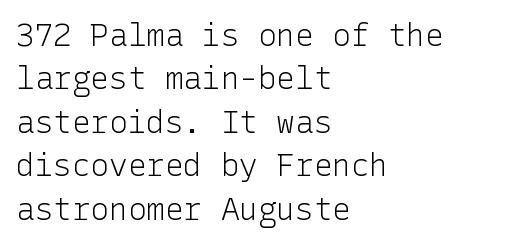
The image shows 31 px light sans-serif type, upright; set left-aligned, normal line spacing (1.4x), normal letter spacing, not underlined; low stroke contrast and a medium x-height.
